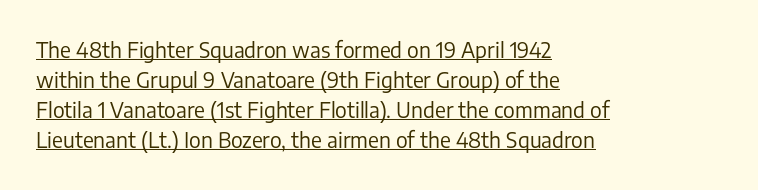
Q: Is the text bold? A: No.
Q: Is the text italic (slanted)? A: No, it is upright.
Q: Is the text underlined? A: Yes.
Q: How is the paragraph aligned? A: Left-aligned.
Q: Is the spacing between letters normal or unusually wide? A: Normal.
Q: Is the spacing between lines tight, normal or loose? A: Normal.
